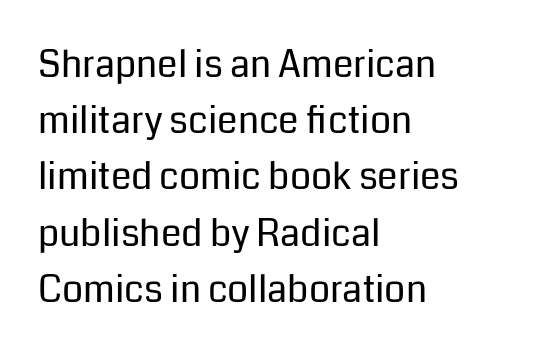
Q: Is the text bold? A: No.
Q: Is the text italic (slanted)? A: No, it is upright.
Q: Is the typeface a serif or a sans-serif typeface? A: Sans-serif.
Q: Is the text underlined? A: No.
Q: How is the paragraph aligned? A: Left-aligned.
Q: Is the spacing between letters normal or unusually wide? A: Normal.
Q: Is the spacing between lines tight, normal or loose? A: Normal.
Q: Width (condensed, normal, or wide)? A: Normal.
Q: Stroke contrast? A: Low.
Q: x-height? A: Medium.
Q: Monospaced? A: No.
